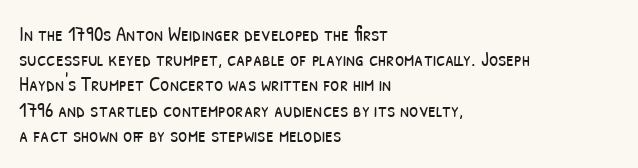
{"bold": "no", "underline": "no", "align": "left", "line_spacing_ratio": 1.2, "letter_spacing": "normal", "letter_spacing_em": 0.0, "glyph_px": 21}
